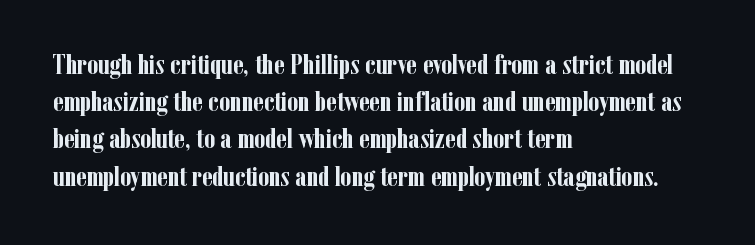
{"serif": "yes", "italic": "no", "bold": "yes", "weight": "semibold", "width": "condensed", "stroke_contrast": "low", "x_height": "medium", "monospaced": "no", "underline": "no", "align": "left", "line_spacing": "normal", "line_spacing_ratio": 1.33, "letter_spacing": "normal", "letter_spacing_em": 0.0, "glyph_px": 28}
